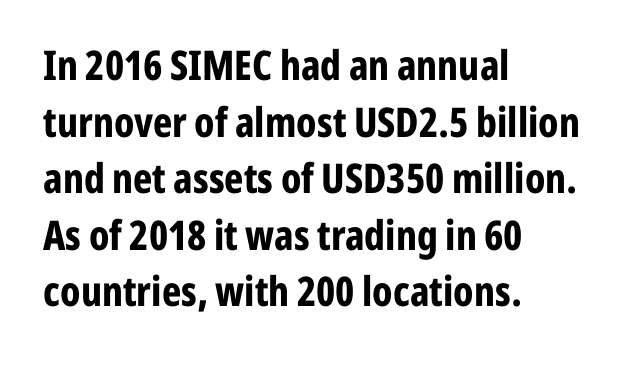
{"serif": "no", "italic": "no", "bold": "yes", "weight": "bold", "width": "condensed", "stroke_contrast": "low", "x_height": "medium", "monospaced": "no", "underline": "no", "align": "left", "line_spacing": "normal", "line_spacing_ratio": 1.38, "letter_spacing": "normal", "letter_spacing_em": 0.0, "glyph_px": 41}
